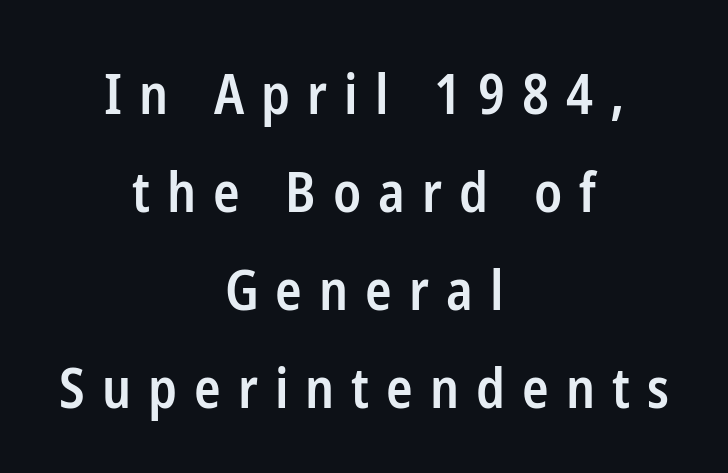
The line texture is sparse and dotted thanks to wide tracking. A bare baseline throughout the passage. A typesetter would call this proportional, since set widths differ per character. This is roman type, the default non-slanted kind.
